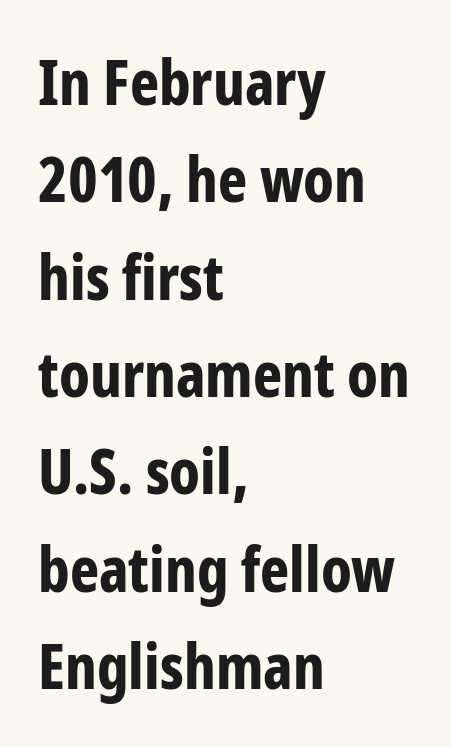
Q: Is the text bold? A: Yes.
Q: Is the text italic (slanted)? A: No, it is upright.
Q: Is the typeface a serif or a sans-serif typeface? A: Sans-serif.
Q: Is the text underlined? A: No.
Q: How is the paragraph aligned? A: Left-aligned.
Q: Is the spacing between letters normal or unusually wide? A: Normal.
Q: Is the spacing between lines tight, normal or loose? A: Normal.
Q: Width (condensed, normal, or wide)? A: Condensed.
Q: Stroke contrast? A: Low.
Q: x-height? A: Medium.
Q: Monospaced? A: No.
